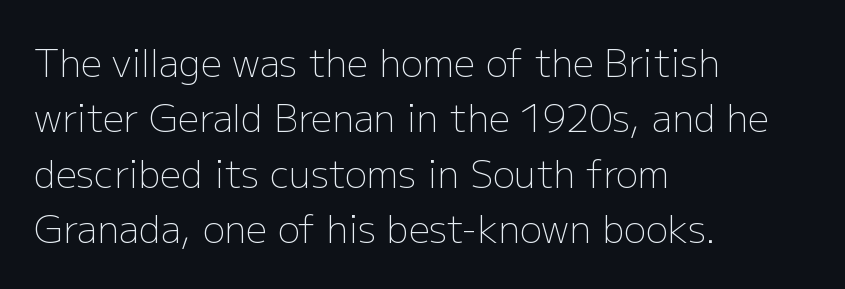
The image shows 37 px light sans-serif type, upright; set left-aligned, normal line spacing (1.5x), normal letter spacing, not underlined; low stroke contrast and a medium x-height.
